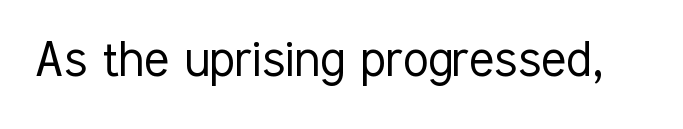
Lines of text with bare space underneath. Look at the tracking — it's just the regular setting, nothing added. Letters have the restrained weight of plain body copy at most. This rendering employs a face without finishing strokes, i.e., a sans-serif. These lines were composed using upright roman letters.
